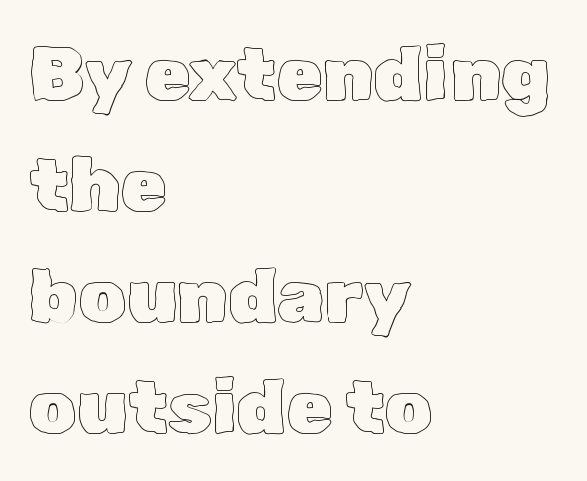
The image shows 75 px text type, upright; set left-aligned, normal line spacing (1.48x), normal letter spacing, not underlined; a medium x-height.
